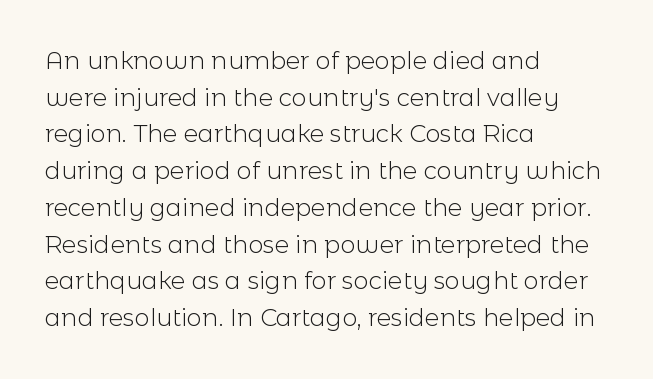
Standard letterfit; no display-style spreading of the glyphs. No chunkiness to these letters — they're not bold. This is roman type, the default non-slanted kind. Does the copy run flush right? No — it runs flush left.
